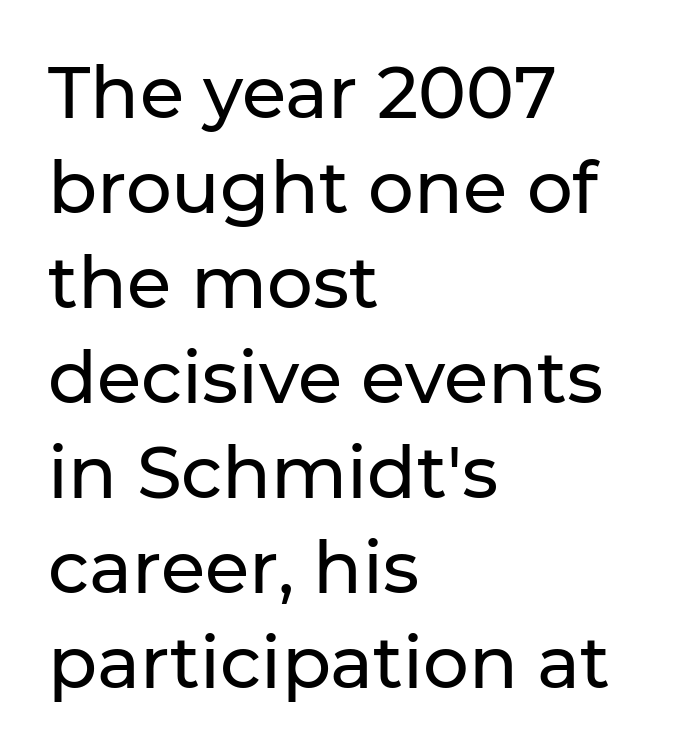
Notice how the stems are strictly vertical — no italics here. Each letter keeps its own natural width here, so spacing adapts to shape. Alignment: flush left. The designer went with a sans here, leaving each stem footless. No extra tracking has been applied to these lines.
